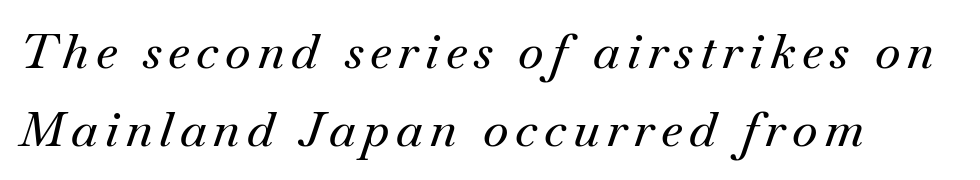
This sample has the flowing, uneven cadence of proportional lettering. Is there much room between lines? A standard amount, neither cramped nor airy. Unlike a clean sans, this face finishes its strokes with serifs. The space directly below the letters is spotless. The paragraph has a hard left edge and a soft right edge.
